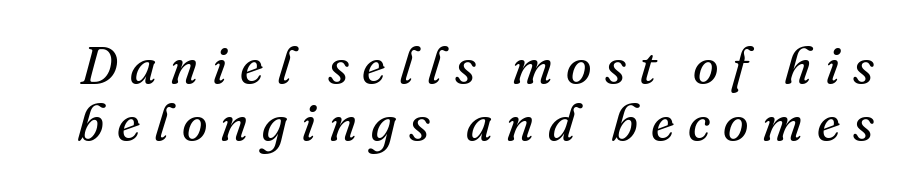
The image shows 52 px regular-weight serif type, italic (leaning right); set tight line spacing (1.09x), unusually wide letter spacing (+0.26 em), not underlined; medium stroke contrast and a small x-height.
